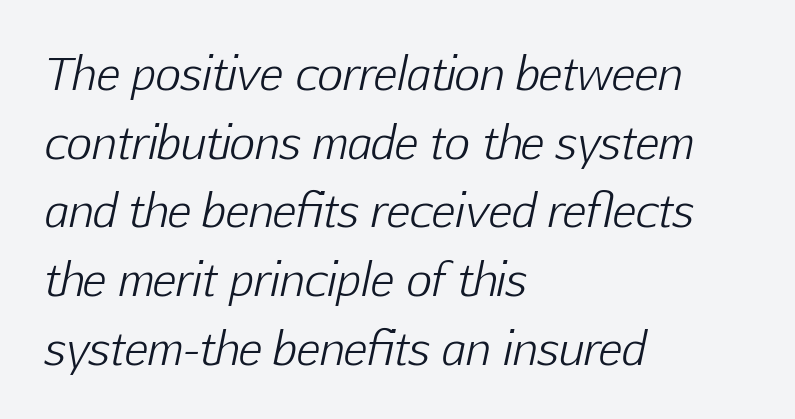
Spacing between characters is what you'd get straight out of the box. Varying glyph widths throughout — classic text-font behaviour. The space beneath each line is pristine and unruled. One-word summary of the alignment: left.
